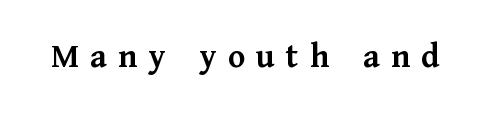
Q: Is the text bold? A: Yes.
Q: Is the text italic (slanted)? A: No, it is upright.
Q: Is the typeface a serif or a sans-serif typeface? A: Serif.
Q: Is the text underlined? A: No.
Q: Is the spacing between letters normal or unusually wide? A: Unusually wide.
Q: Width (condensed, normal, or wide)? A: Normal.
Q: Stroke contrast? A: Medium.
Q: x-height? A: Medium.
Q: Monospaced? A: No.
